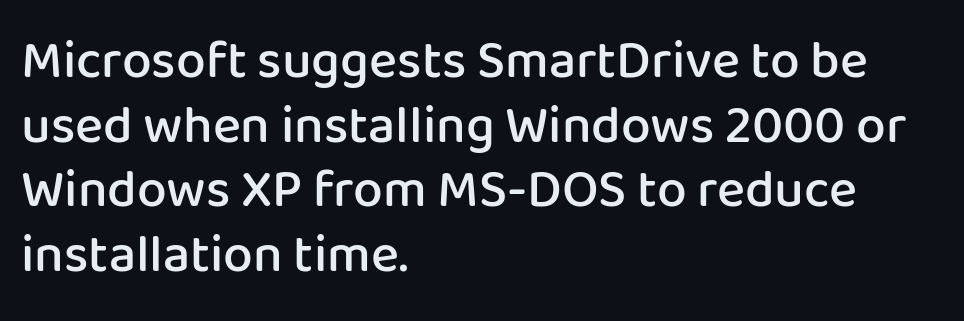
The specimen omits any rule beneath the text block's lines. The rendering uses natural spacing where letterforms have individual widths. The sample has been set in demibold, a notch under bold. Nope, not italic — everything's standing straight.
